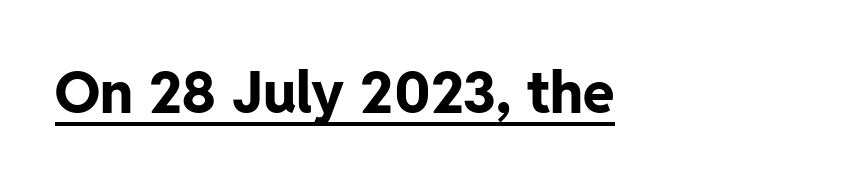
The image shows 57 px bold sans-serif type, upright; set normal letter spacing, underlined; low stroke contrast and a medium x-height.
